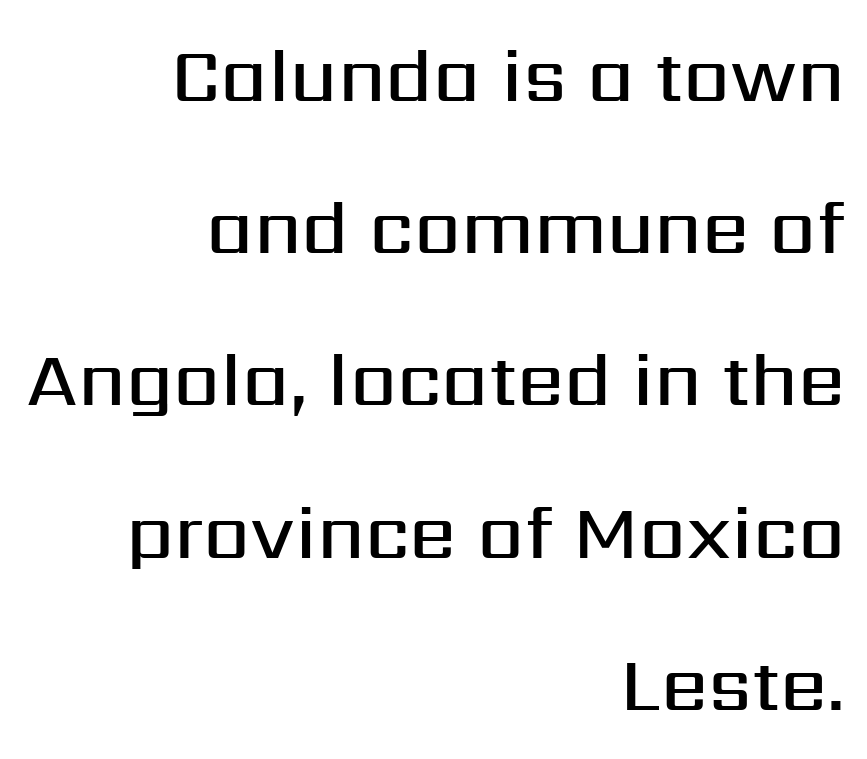
The image shows 75 px semibold sans-serif type, upright; set right-aligned, loose line spacing (2.03x), normal letter spacing, not underlined; medium stroke contrast and a medium x-height.
